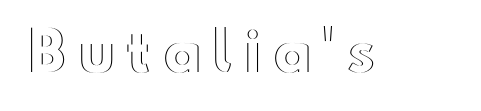
Q: Is the text italic (slanted)? A: No, it is upright.
Q: Is the text underlined? A: No.
Q: Width (condensed, normal, or wide)? A: Wide.
Q: x-height? A: Small.
Q: Monospaced? A: No.
